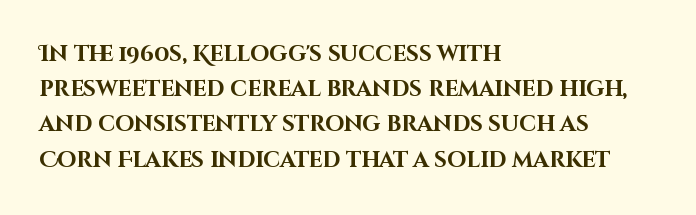
Every row of glyphs begins at an identical x-position on the left. Each word holds together tightly as a unit, with standard inter-letter gaps. What's the leading like? Ordinary, nothing unusual. Nope, not italic — everything's standing straight. The space directly below the letters is spotless.
